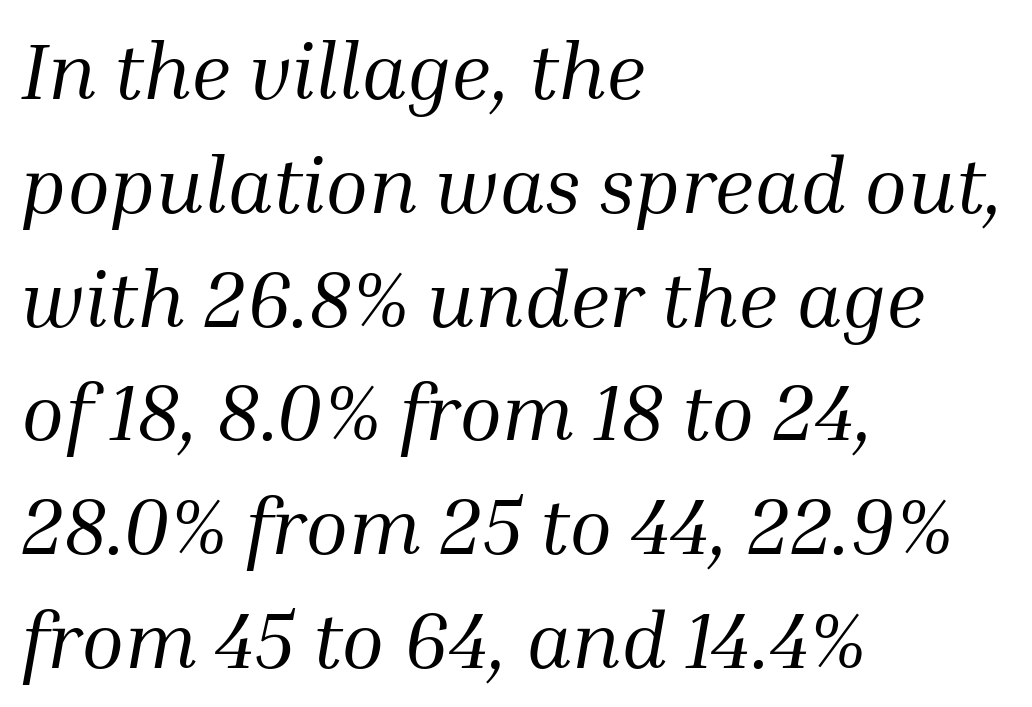
Do the characters align in a grid? No, the font is proportional. Letters have the restrained weight of plain body copy at most. The lines sit at an ordinary, default distance from one another. The words here are not underlined. The tracking reads as untouched default to a designer's eye. Quick note: italic.
